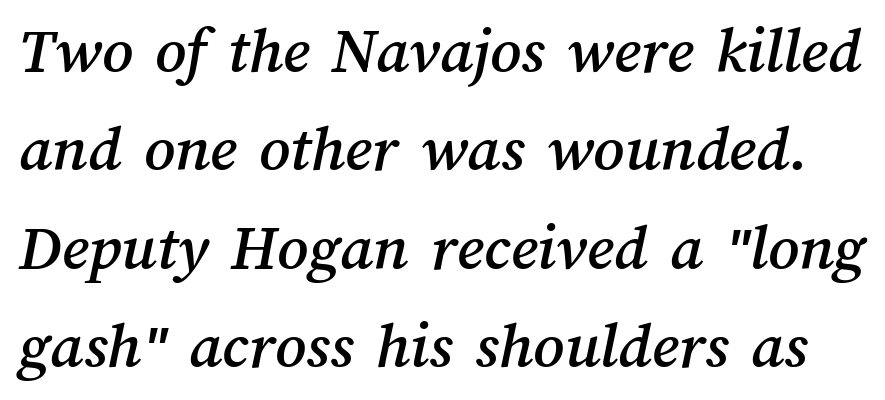
In terms of leading, this rendering sits right in the middle. A typesetter would call this proportional, since set widths differ per character. Words appear dense and cohesive because spacing is normal. Check the space under the baseline: it is left empty.
